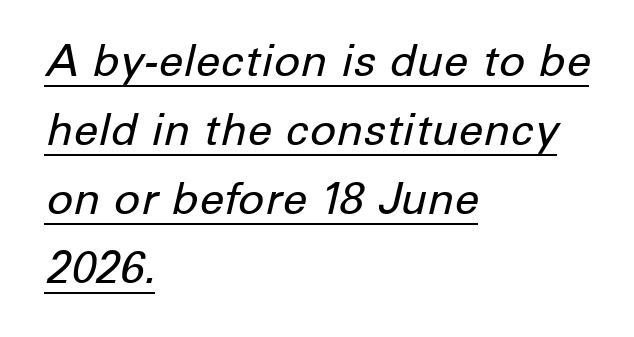
{"italic": "yes", "lean": "right", "slant_degrees": 12, "bold": "no", "weight": "regular", "width": "normal", "stroke_contrast": "low", "x_height": "medium", "monospaced": "no", "underline": "yes", "align": "left", "line_spacing": "normal", "line_spacing_ratio": 1.57, "letter_spacing": "normal", "letter_spacing_em": 0.0, "glyph_px": 44}
